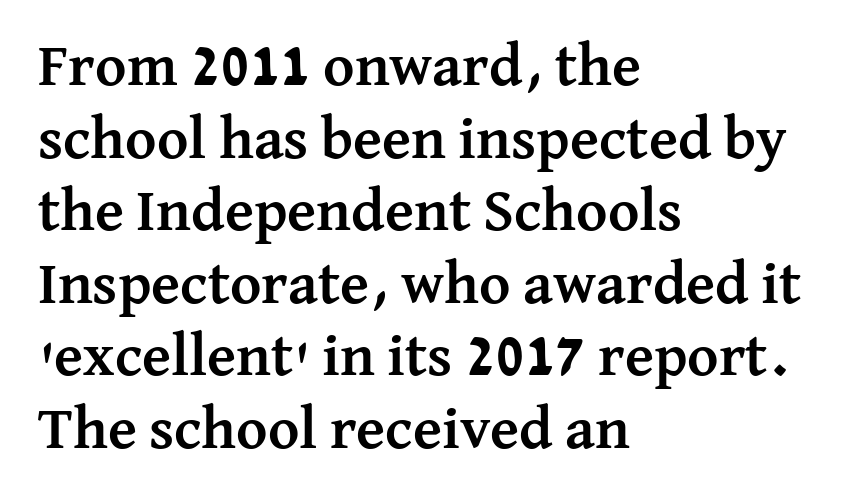
Q: Is the text bold? A: Yes.
Q: Is the text italic (slanted)? A: No, it is upright.
Q: Is the typeface a serif or a sans-serif typeface? A: Serif.
Q: Is the text underlined? A: No.
Q: How is the paragraph aligned? A: Left-aligned.
Q: Is the spacing between letters normal or unusually wide? A: Normal.
Q: Width (condensed, normal, or wide)? A: Normal.
Q: Stroke contrast? A: Medium.
Q: x-height? A: Medium.
Q: Monospaced? A: No.
